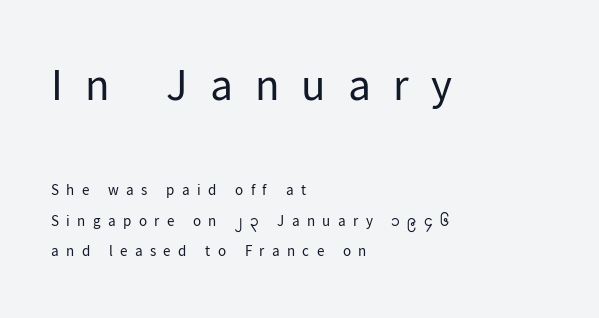
{"serif": "no", "italic": "no", "bold": "no", "weight": "regular", "width": "normal", "stroke_contrast": "low", "x_height": "medium", "monospaced": "no", "underline": "no", "align": "left", "line_spacing": "loose", "line_spacing_ratio": 2.03, "letter_spacing": "wide", "letter_spacing_em": 0.49, "larger_block": "first", "size_ratio": 3.0, "glyph_px": 45}
